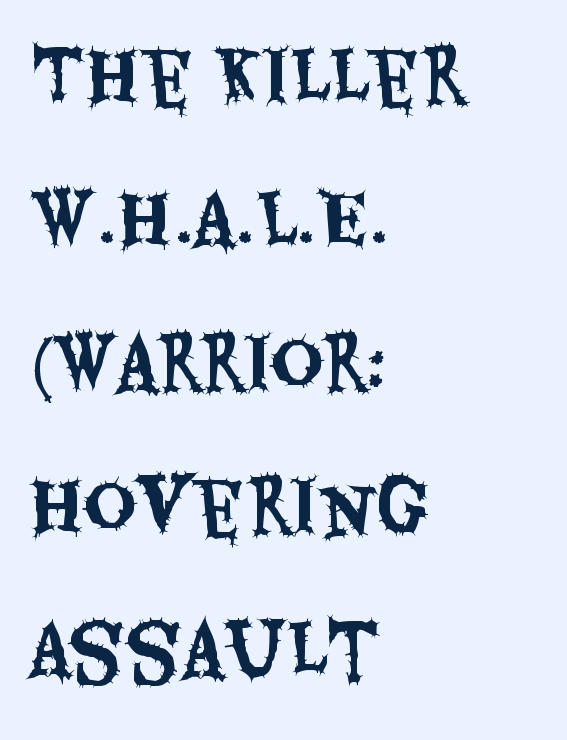
Reading down the column, the eye jumps a long way to each next line. Notice how the stems are strictly vertical — no italics here. Think of a printed novel: that variable character pitch is what you see here. One-word summary of the alignment: left. Decoration check: the copy has no underline.
